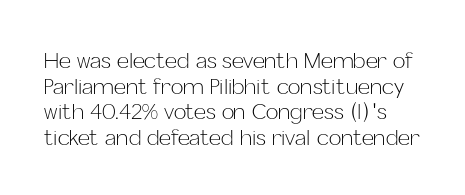
{"italic": "no", "bold": "no", "underline": "no", "line_spacing_ratio": 1.22, "letter_spacing": "normal", "letter_spacing_em": 0.0, "glyph_px": 21}
